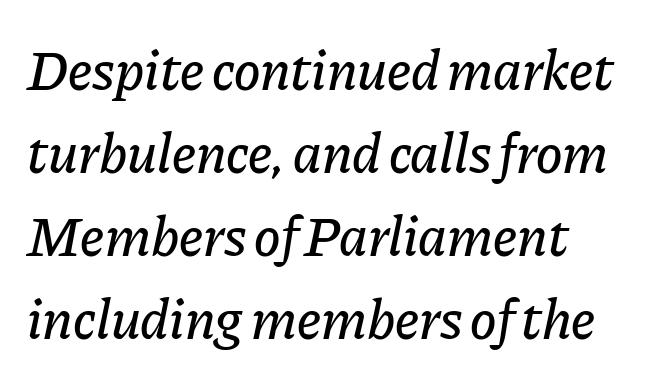
Q: Is the text italic (slanted)? A: Yes, it leans right by about 11 degrees.
Q: Is the text underlined? A: No.
Q: How is the paragraph aligned? A: Left-aligned.
Q: Is the spacing between letters normal or unusually wide? A: Normal.
Q: Is the spacing between lines tight, normal or loose? A: Normal.
Q: Width (condensed, normal, or wide)? A: Normal.
Q: Stroke contrast? A: Low.
Q: x-height? A: Medium.
Q: Monospaced? A: No.
